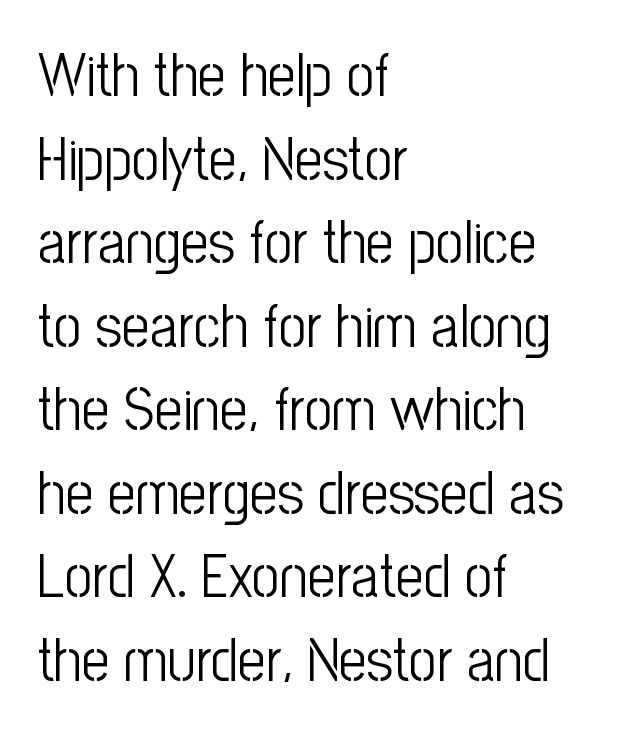
{"serif": "no", "italic": "no", "bold": "no", "weight": "light", "width": "condensed", "stroke_contrast": "low", "x_height": "medium", "monospaced": "no", "underline": "no", "align": "left", "line_spacing": "normal", "line_spacing_ratio": 1.37, "letter_spacing": "normal", "letter_spacing_em": 0.0, "glyph_px": 61}
